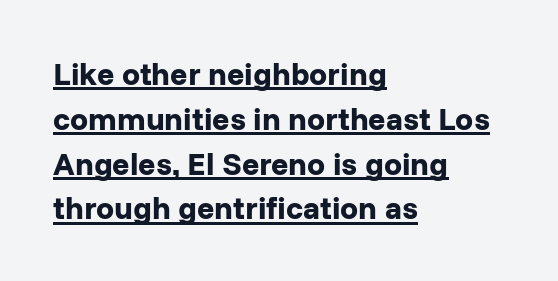
The image shows 32 px bold sans-serif type, upright; set left-aligned, normal line spacing (1.4x), normal letter spacing, underlined; low stroke contrast and a medium x-height.
